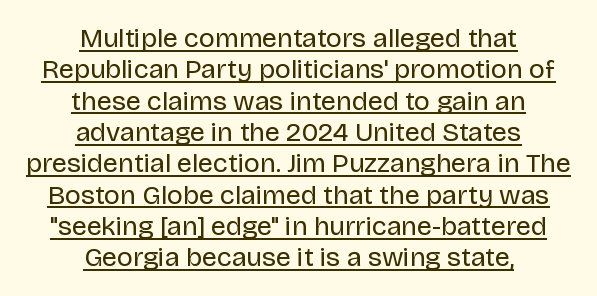
The image shows 27 px text type, upright; set centered, line spacing 1.16x, normal letter spacing, underlined.
